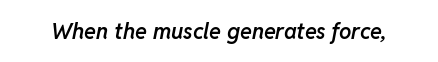
Q: Is the text bold? A: Semi-bold.
Q: Is the text italic (slanted)? A: Yes, it leans right by about 11 degrees.
Q: Is the text underlined? A: No.
Q: Is the spacing between letters normal or unusually wide? A: Normal.
